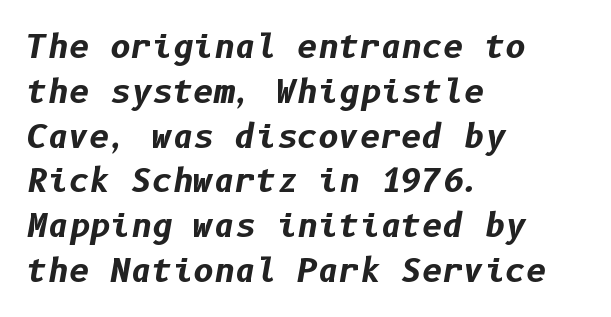
{"italic": "yes", "lean": "right", "slant_degrees": 10, "bold": "yes", "weight": "bold", "width": "normal", "stroke_contrast": "low", "x_height": "medium", "underline": "no", "align": "left", "line_spacing": "normal", "line_spacing_ratio": 1.4, "letter_spacing": "normal", "letter_spacing_em": 0.0, "glyph_px": 32}
